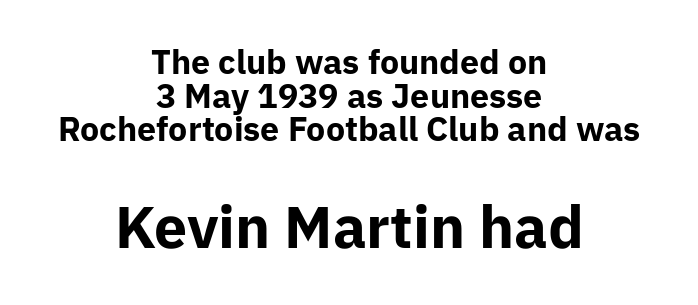
The image shows 59 px bold sans-serif type, upright; set centered, tight line spacing (0.99x), normal letter spacing, not underlined; the second (bottom) block is 1.74x larger; low stroke contrast and a medium x-height.
